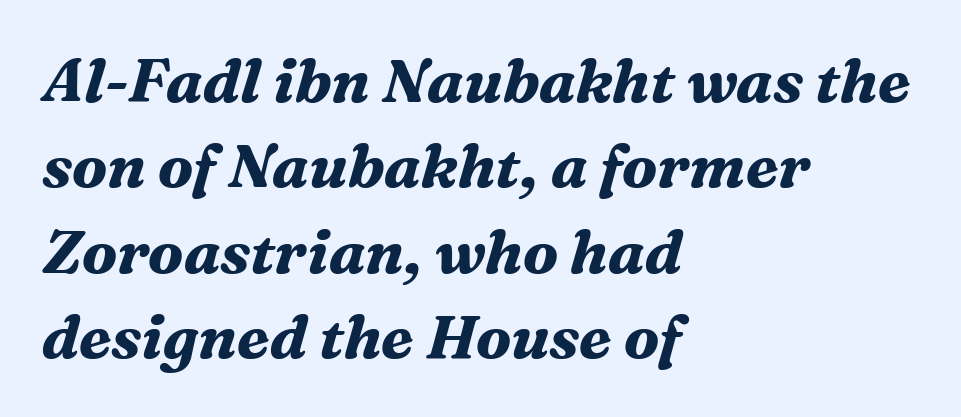
Slant detected: the letters are inclined. Rows of type keep a routine distance in the vertical direction. A student would call this left alignment; a typographer would say flush left, rag right. The glyphs are unaccompanied by any horizontal stroke below them.
